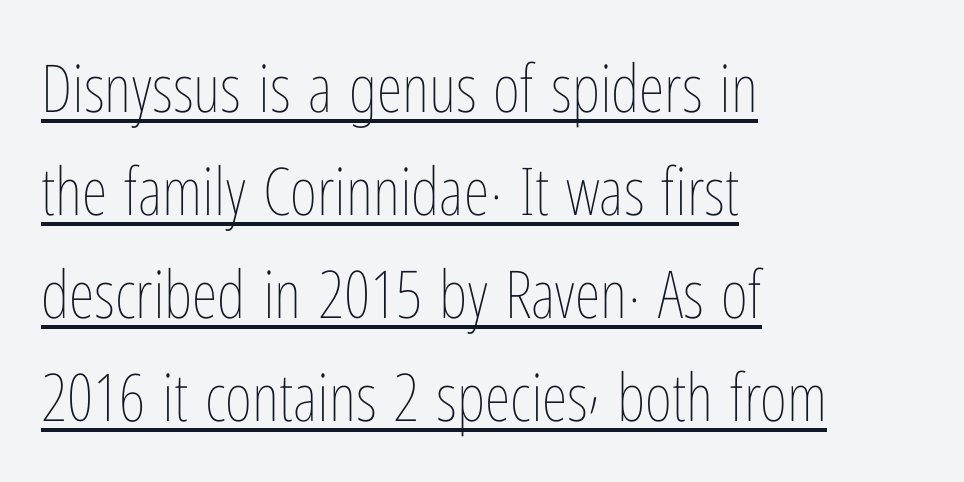
The line-height multiplier appears to be the usual default. In designer terms, the underline attribute is active on this setting. You could not count columns in this text — the font is proportionally spaced. Ordinary non-slanted type is in use. Characters follow at the spacing the type designer built in.
